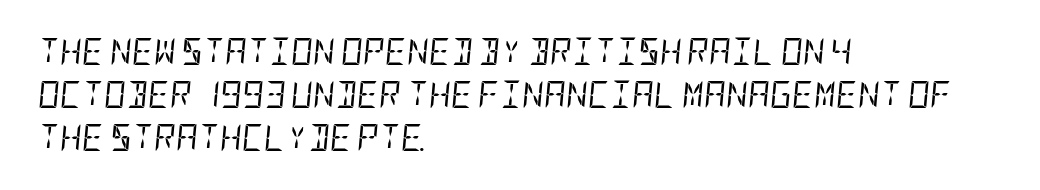
The image shows 27 px text type, italic (leaning right); set left-aligned, normal line spacing (1.6x), normal letter spacing, not underlined.
